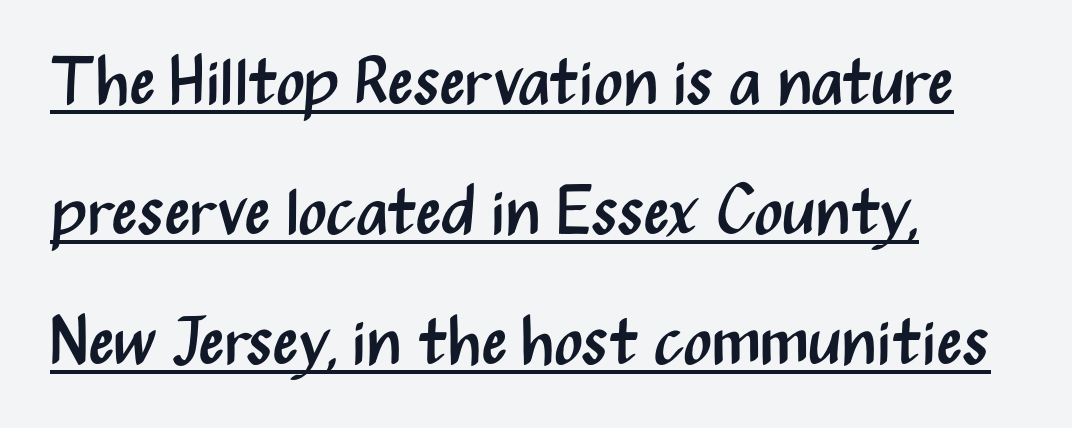
Q: Is the text bold? A: No.
Q: Is the text italic (slanted)? A: No, it is upright.
Q: Is the typeface a serif or a sans-serif typeface? A: Sans-serif.
Q: Is the text underlined? A: Yes.
Q: How is the paragraph aligned? A: Left-aligned.
Q: Is the spacing between letters normal or unusually wide? A: Normal.
Q: Is the spacing between lines tight, normal or loose? A: Loose.
Q: Width (condensed, normal, or wide)? A: Condensed.
Q: Stroke contrast? A: Medium.
Q: x-height? A: Medium.
Q: Monospaced? A: No.
